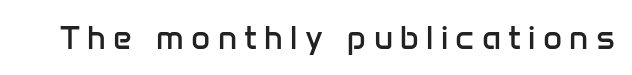
Q: Is the text bold? A: No.
Q: Is the text italic (slanted)? A: No, it is upright.
Q: Is the typeface a serif or a sans-serif typeface? A: Sans-serif.
Q: Is the text underlined? A: No.
Q: Is the spacing between letters normal or unusually wide? A: Unusually wide.
Q: Width (condensed, normal, or wide)? A: Normal.
Q: Stroke contrast? A: Low.
Q: x-height? A: Medium.
Q: Monospaced? A: No.
